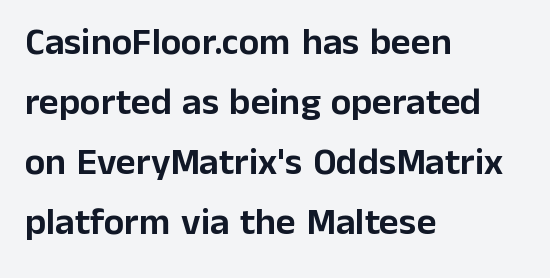
Q: Is the text italic (slanted)? A: No, it is upright.
Q: Is the typeface a serif or a sans-serif typeface? A: Sans-serif.
Q: Is the text underlined? A: No.
Q: How is the paragraph aligned? A: Left-aligned.
Q: Is the spacing between letters normal or unusually wide? A: Normal.
Q: Is the spacing between lines tight, normal or loose? A: Normal.
Q: Width (condensed, normal, or wide)? A: Normal.
Q: Stroke contrast? A: Low.
Q: x-height? A: Medium.
Q: Monospaced? A: No.
